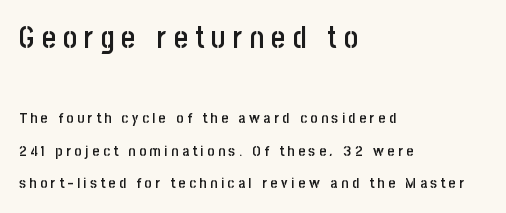
Q: Is the text bold? A: Semi-bold.
Q: Is the text italic (slanted)? A: No, it is upright.
Q: Is the typeface a serif or a sans-serif typeface? A: Sans-serif.
Q: Is the text underlined? A: No.
Q: How is the paragraph aligned? A: Left-aligned.
Q: Is the spacing between letters normal or unusually wide? A: Unusually wide.
Q: Is the spacing between lines tight, normal or loose? A: Loose.
Q: Which block of text is set in a larger size, the first (top) or the second (bottom)? A: The first (top) one.
Q: Width (condensed, normal, or wide)? A: Condensed.
Q: Stroke contrast? A: Low.
Q: x-height? A: Large.
Q: Monospaced? A: No.
